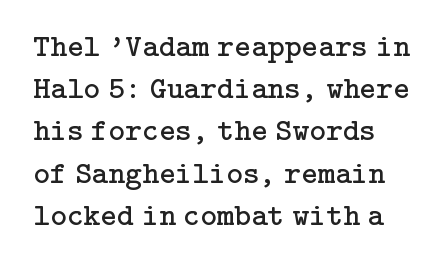
The image shows 32 px regular-weight serif type, upright; set left-aligned, normal line spacing (1.32x), normal letter spacing, not underlined; low stroke contrast and a medium x-height.
